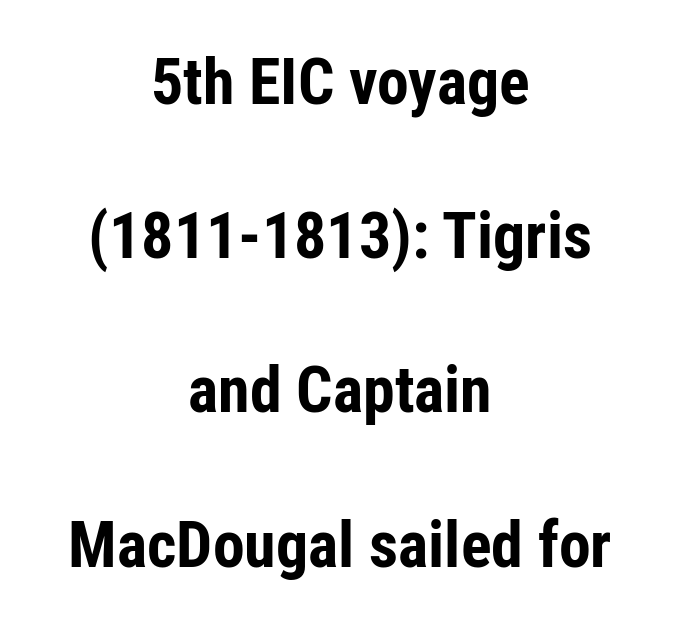
Q: Is the text bold? A: Yes.
Q: Is the text italic (slanted)? A: No, it is upright.
Q: Is the typeface a serif or a sans-serif typeface? A: Sans-serif.
Q: Is the text underlined? A: No.
Q: How is the paragraph aligned? A: Centered.
Q: Is the spacing between letters normal or unusually wide? A: Normal.
Q: Is the spacing between lines tight, normal or loose? A: Loose.
Q: Width (condensed, normal, or wide)? A: Condensed.
Q: Stroke contrast? A: Low.
Q: x-height? A: Medium.
Q: Monospaced? A: No.
